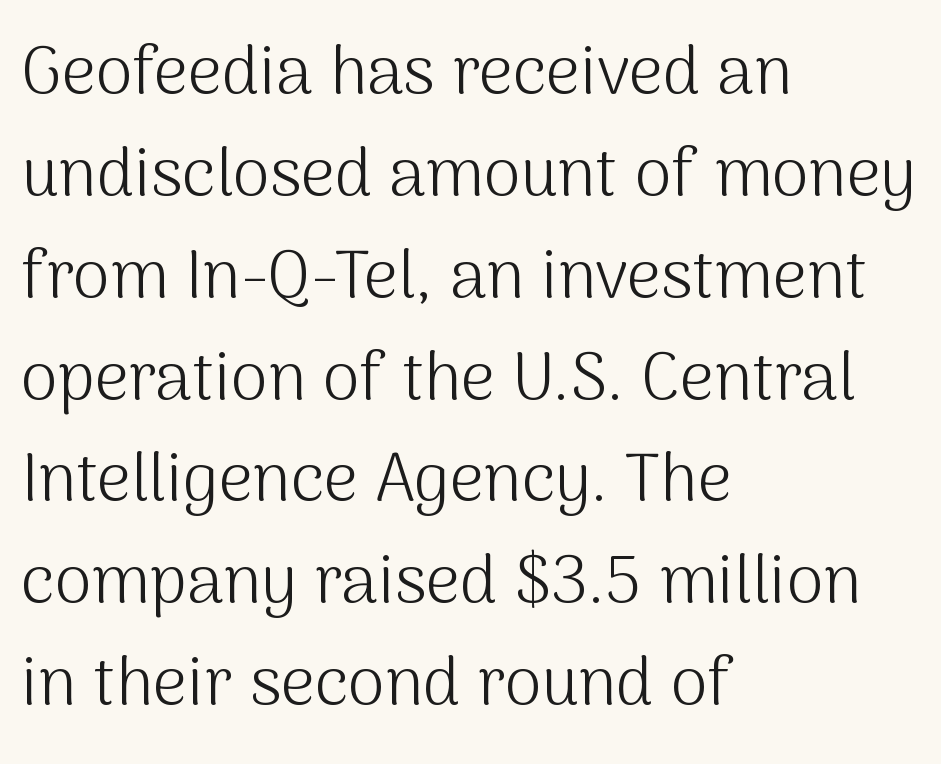
The line texture is even and compact thanks to regular tracking. To sum up the face: it is a sans, with no serifs. The glyphs are unaccompanied by any horizontal stroke below them. Where is the straight margin? On the left.
